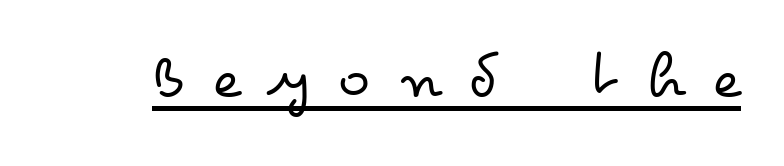
The image shows 67 px regular-weight, wide type, upright; set unusually wide letter spacing (+0.43 em), underlined; low stroke contrast and a small x-height.
